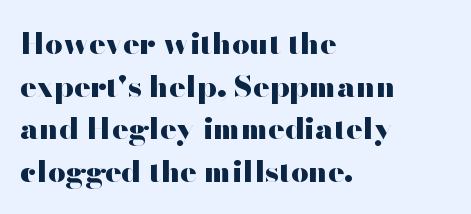
{"serif": "no", "italic": "no", "bold": "yes", "weight": "heavy", "width": "wide", "stroke_contrast": "high", "x_height": "small", "monospaced": "no", "underline": "no", "align": "left", "line_spacing": "normal", "line_spacing_ratio": 1.42, "letter_spacing": "normal", "letter_spacing_em": 0.0, "glyph_px": 30}
